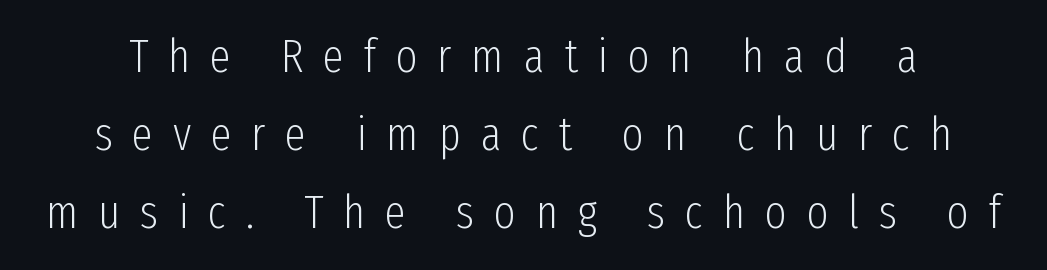
{"serif": "no", "italic": "no", "bold": "no", "weight": "light", "width": "condensed", "stroke_contrast": "low", "x_height": "medium", "monospaced": "no", "underline": "no", "line_spacing": "normal", "line_spacing_ratio": 1.66, "letter_spacing": "wide", "letter_spacing_em": 0.42, "glyph_px": 47}
